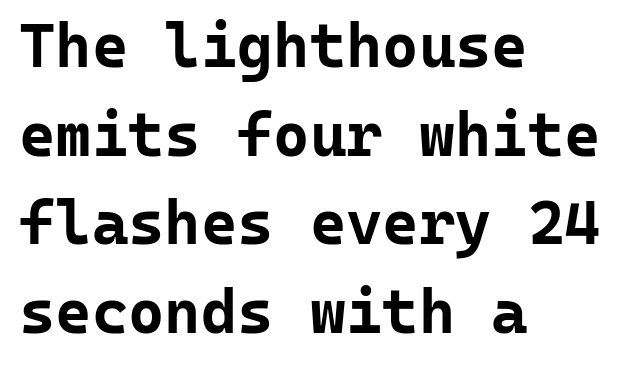
Typesetter's note: full bold, strokes at maximum text heaviness. Summary of vertical rhythm: regular, with standard interline spacing. This sample uses a sans-serif face. Notice how the stems are strictly vertical — no italics here. Honestly, the letter spacing is just normal — you wouldn't notice it.
